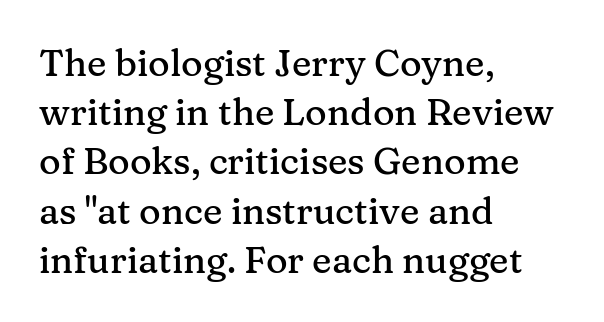
{"serif": "yes", "italic": "no", "width": "normal", "stroke_contrast": "medium", "x_height": "medium", "monospaced": "no", "underline": "no", "align": "left", "line_spacing": "normal", "line_spacing_ratio": 1.33, "letter_spacing": "normal", "letter_spacing_em": 0.0, "glyph_px": 37}
